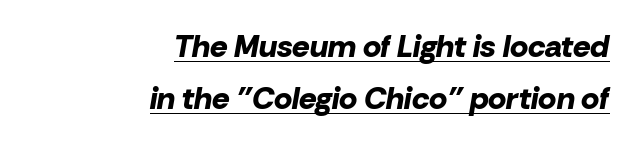
The image shows 31 px bold type, italic (leaning right); set right-aligned, normal line spacing (1.69x), normal letter spacing, underlined; low stroke contrast and a medium x-height.
